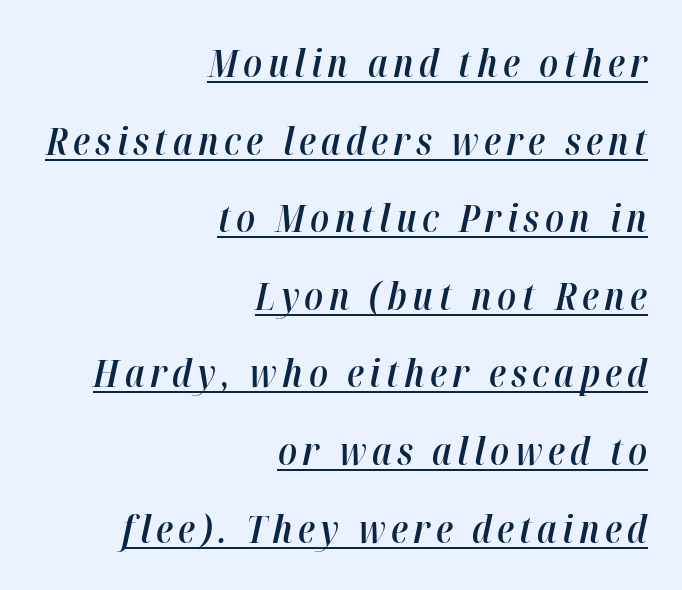
Q: Is the text bold? A: Semi-bold.
Q: Is the text italic (slanted)? A: Yes, it leans right by about 12 degrees.
Q: Is the text underlined? A: Yes.
Q: How is the paragraph aligned? A: Right-aligned.
Q: Is the spacing between lines tight, normal or loose? A: Loose.
Q: Width (condensed, normal, or wide)? A: Condensed.
Q: Stroke contrast? A: High.
Q: x-height? A: Medium.
Q: Monospaced? A: No.
